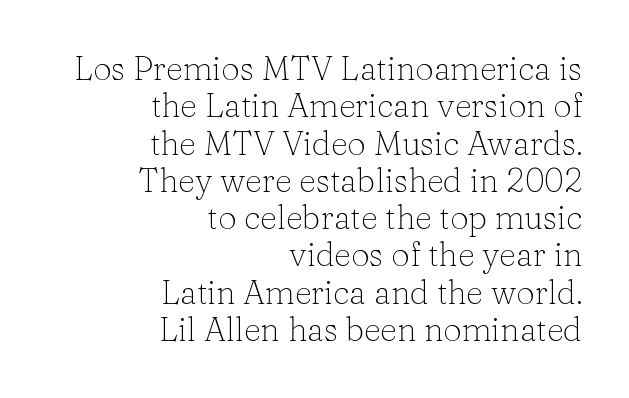
{"serif": "yes", "italic": "no", "bold": "no", "weight": "light", "width": "normal", "stroke_contrast": "low", "x_height": "medium", "monospaced": "no", "underline": "no", "align": "right", "line_spacing": "tight", "line_spacing_ratio": 1.13, "letter_spacing": "normal", "letter_spacing_em": 0.0, "glyph_px": 33}
